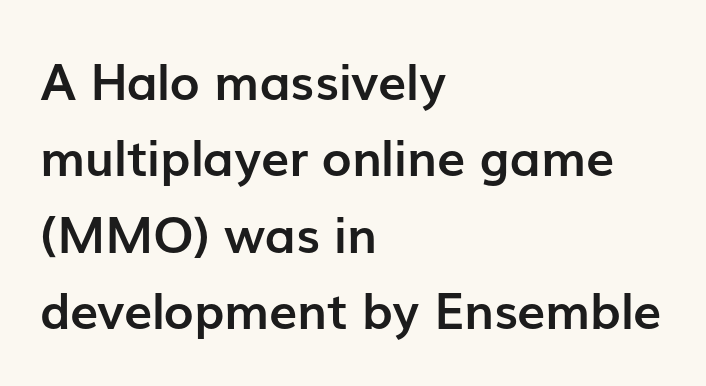
The image shows 50 px semibold sans-serif type, upright; set left-aligned, normal line spacing (1.53x), normal letter spacing, not underlined; low stroke contrast and a medium x-height.
